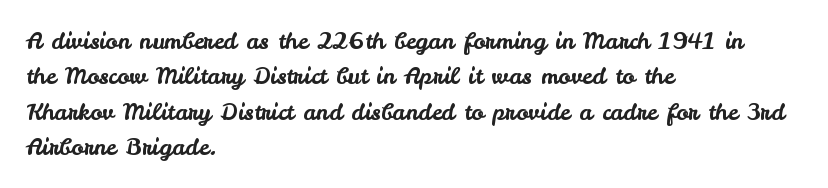
The image shows 23 px text type; set left-aligned, normal line spacing (1.54x), normal letter spacing, not underlined.
